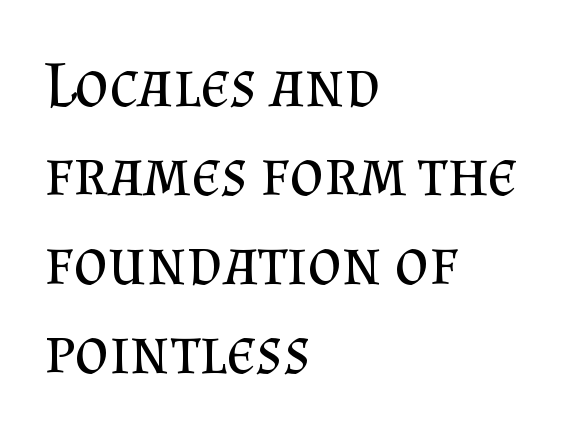
{"serif": "yes", "italic": "no", "bold": "no", "weight": "regular", "width": "normal", "stroke_contrast": "medium", "x_height": "small", "monospaced": "no", "underline": "no", "align": "left", "line_spacing": "normal", "line_spacing_ratio": 1.35, "letter_spacing": "normal", "letter_spacing_em": 0.0, "glyph_px": 66}
